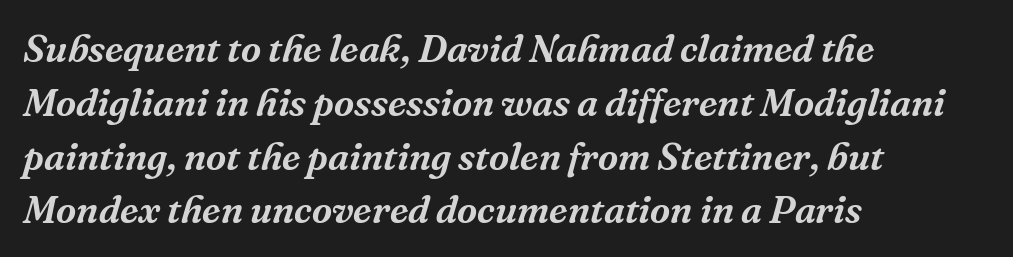
The image shows 39 px serif type, italic (leaning right); set left-aligned, normal line spacing (1.38x), normal letter spacing, not underlined; medium stroke contrast and a medium x-height.
